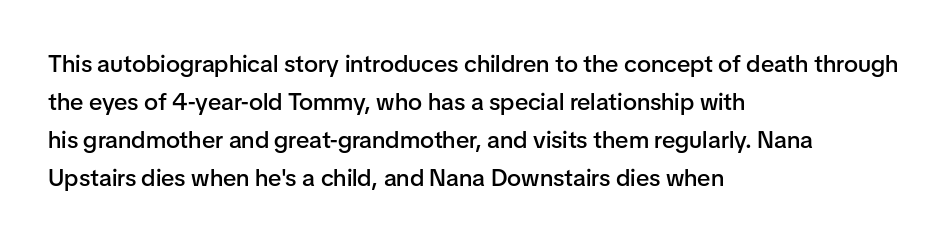
The image shows 24 px text type, upright; set left-aligned, normal line spacing (1.59x), normal letter spacing, not underlined.
